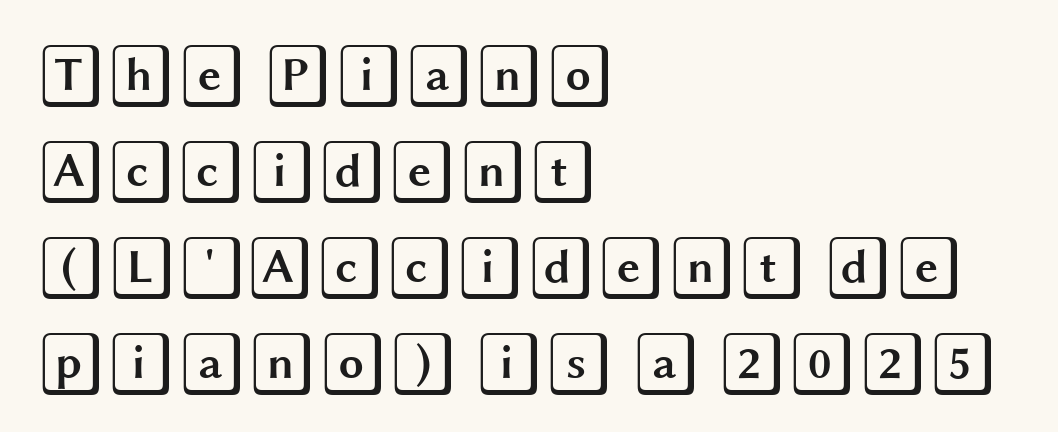
The designer left line spacing at the default. Observe the ordinary spacing: letters are neighbours, not strangers. A student would call this left alignment; a typographer would say flush left, rag right. Italic? Not at all — the glyphs are vertical. Only glyphs here, with clear space below each row.
